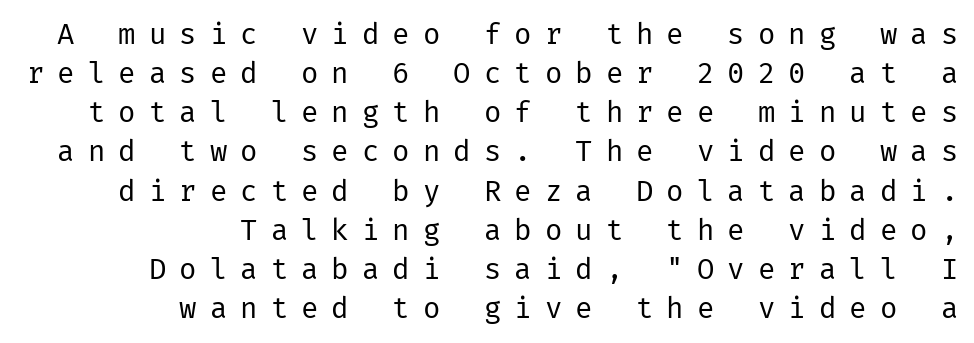
Q: Is the text bold? A: No.
Q: Is the text italic (slanted)? A: No, it is upright.
Q: Is the typeface a serif or a sans-serif typeface? A: Sans-serif.
Q: Is the text underlined? A: No.
Q: How is the paragraph aligned? A: Right-aligned.
Q: Is the spacing between letters normal or unusually wide? A: Unusually wide.
Q: Is the spacing between lines tight, normal or loose? A: Normal.
Q: Width (condensed, normal, or wide)? A: Normal.
Q: Stroke contrast? A: Low.
Q: x-height? A: Medium.
